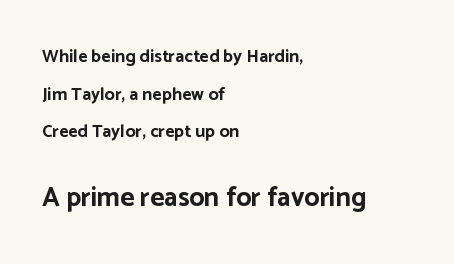
The font is running at its bold setting. A roman cut, with each character standing at attention. Caption: multi-line text, flush left, ragged right. Between these two stacked blocks, the lower one wins on size. Words appear dense and cohesive because spacing is normal. Type without underlining.
